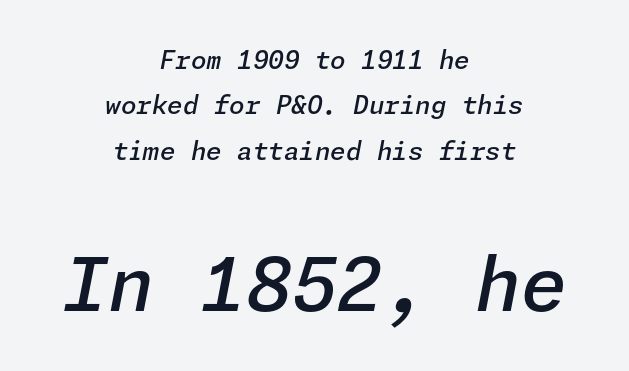
The image shows 74 px semibold type, italic (leaning right); set centered, line spacing 1.82x, normal letter spacing, not underlined; the second (bottom) block is 2.96x larger; low stroke contrast and a medium x-height.
